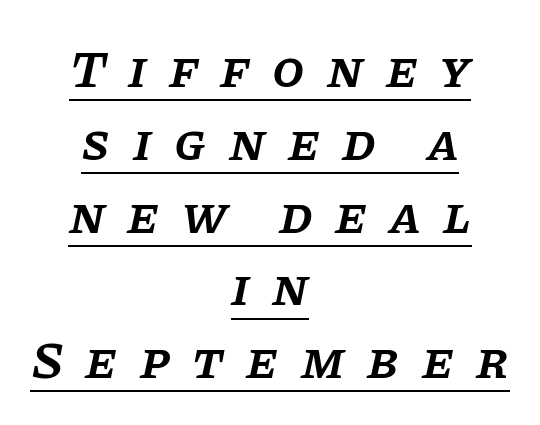
Every row of glyphs is offset so its center matches the block's center. Here the designer chose a conventional face with non-uniform glyph widths. Classification — serif. Loose tracking; the words dissolve into strings of separated letters. Descenders here cross a horizontal rule under the line. Weight check: semibold — heavier than regular, not quite bold.
